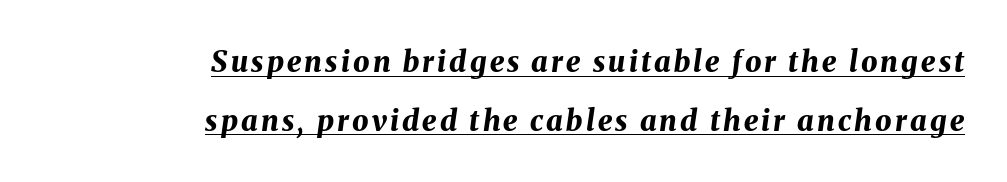
Q: Is the text bold? A: Yes.
Q: Is the text italic (slanted)? A: Yes, it leans right by about 8 degrees.
Q: Is the text underlined? A: Yes.
Q: How is the paragraph aligned? A: Right-aligned.
Q: Is the spacing between lines tight, normal or loose? A: Loose.
Q: Width (condensed, normal, or wide)? A: Normal.
Q: Stroke contrast? A: Medium.
Q: x-height? A: Medium.
Q: Monospaced? A: No.
